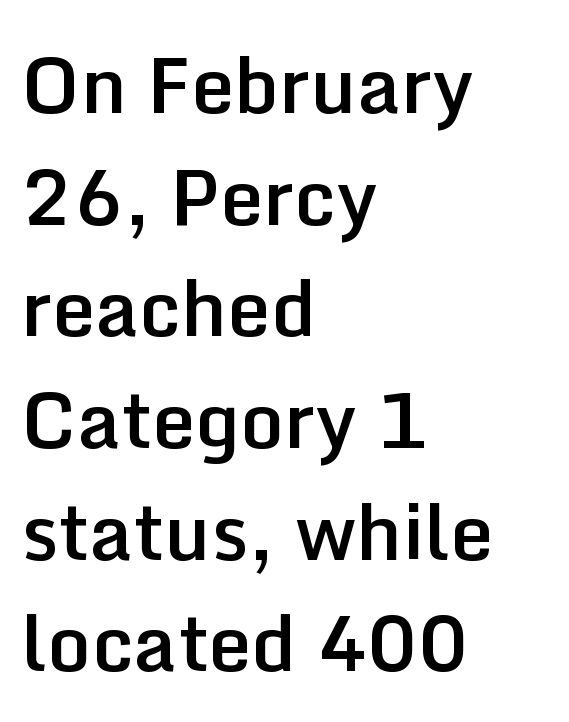
Do the letters lean? They stand straight. Horizontal bands of white between lines are of average thickness. Visually the block forms a straight wall on the left and a jagged coastline on the right. Between one letter and the next there's only the usual sliver of space. A clean baseline with only descenders dipping below it. I'd call this a sans setting — the letters go barefoot.
